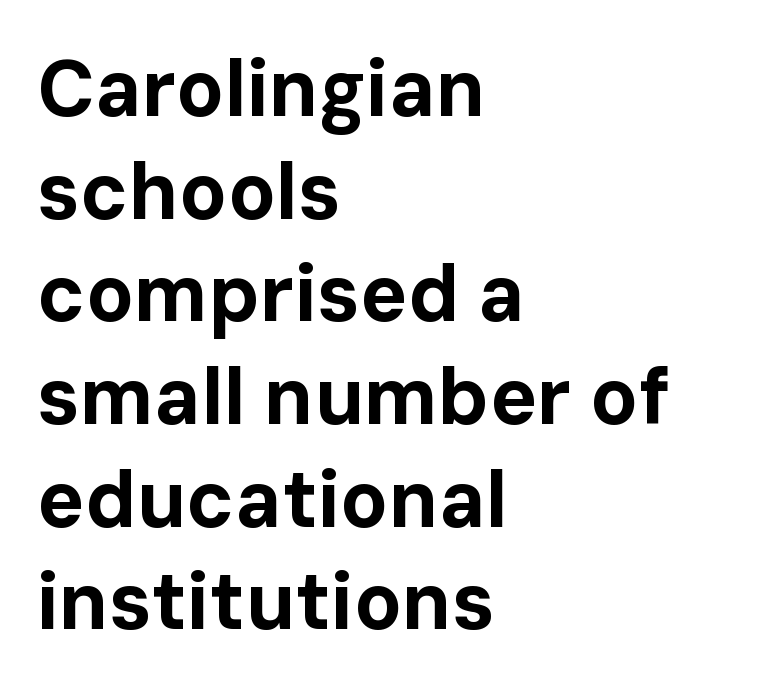
Q: Is the text bold? A: Yes.
Q: Is the text italic (slanted)? A: No, it is upright.
Q: Is the typeface a serif or a sans-serif typeface? A: Sans-serif.
Q: Is the text underlined? A: No.
Q: How is the paragraph aligned? A: Left-aligned.
Q: Is the spacing between letters normal or unusually wide? A: Normal.
Q: Is the spacing between lines tight, normal or loose? A: Normal.
Q: Width (condensed, normal, or wide)? A: Normal.
Q: Stroke contrast? A: Low.
Q: x-height? A: Medium.
Q: Monospaced? A: No.
